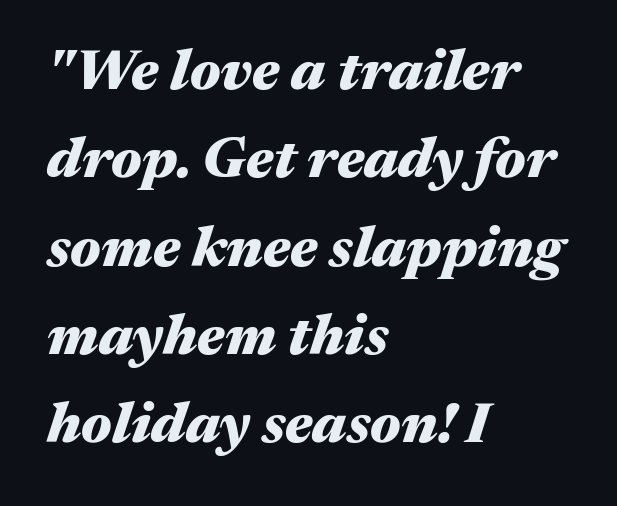
The image shows 57 px heavy, wide type, italic (leaning right); set left-aligned, normal line spacing (1.55x), normal letter spacing, not underlined; medium stroke contrast and a medium x-height.
